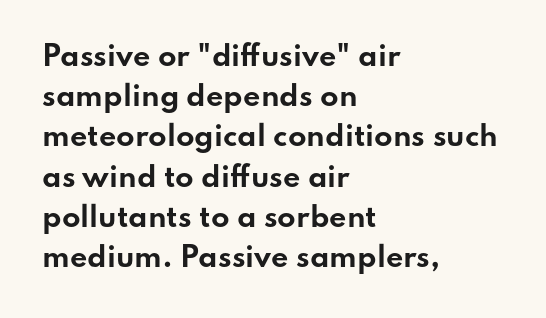
The rag falls on the right side of this text block. The axis of the letterforms is exactly vertical. Descender tails drop into unmarked territory. Inter-character spacing is left at the font's built-in metrics. Heavy, bold letterforms.
